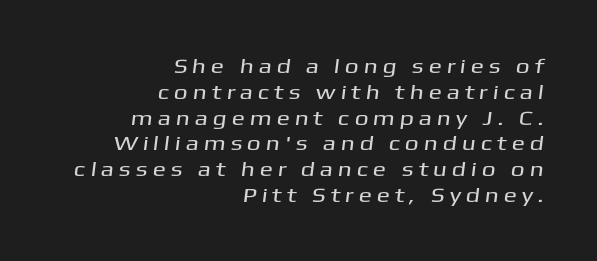
The compositor pushed each line to the right boundary. Horizontal bands of white between lines are of average thickness. Loose tracking; the words dissolve into strings of separated letters. Lines of text with bare space underneath.
